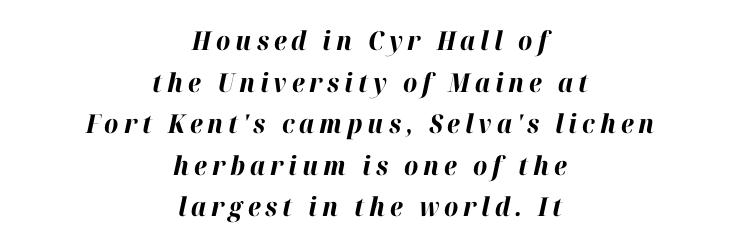
The image shows 26 px bold type, italic (leaning right); set centered, normal line spacing (1.6x), not underlined.
